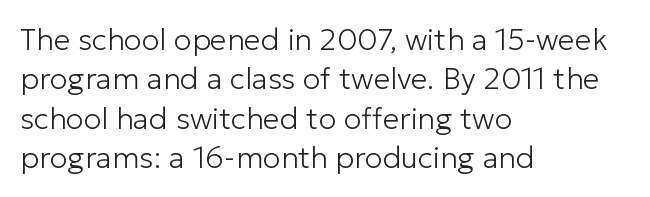
The image shows 30 px light sans-serif type, upright; set left-aligned, normal line spacing (1.31x), normal letter spacing, not underlined; low stroke contrast and a medium x-height.
